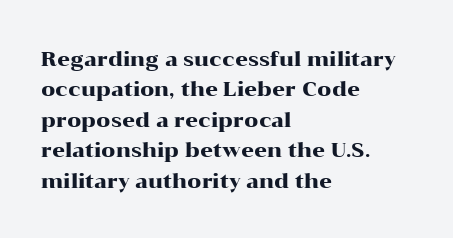
The image shows 20 px text type, upright; set left-aligned, normal line spacing (1.52x), normal letter spacing, not underlined.
